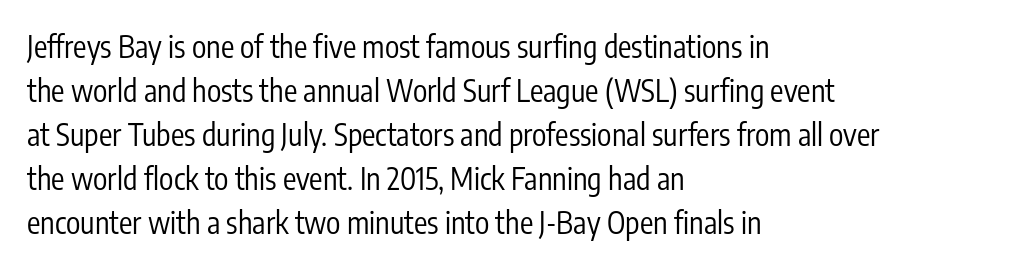
Q: Is the text bold? A: No.
Q: Is the text italic (slanted)? A: No, it is upright.
Q: Is the typeface a serif or a sans-serif typeface? A: Sans-serif.
Q: Is the text underlined? A: No.
Q: How is the paragraph aligned? A: Left-aligned.
Q: Is the spacing between letters normal or unusually wide? A: Normal.
Q: Is the spacing between lines tight, normal or loose? A: Normal.
Q: Width (condensed, normal, or wide)? A: Condensed.
Q: Stroke contrast? A: Low.
Q: x-height? A: Medium.
Q: Monospaced? A: No.
